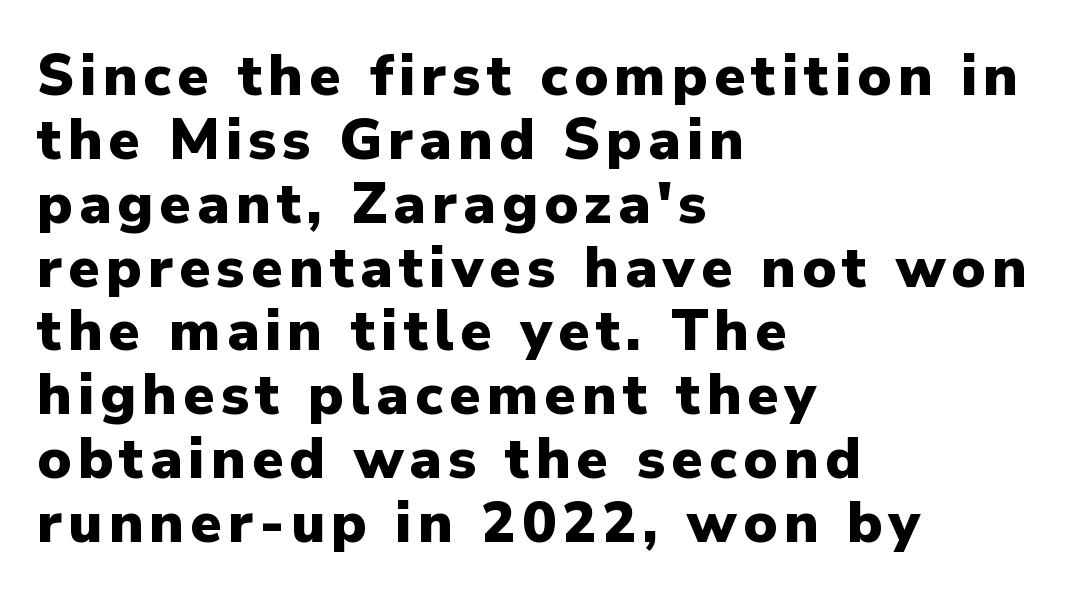
The image shows 57 px heavy sans-serif type, upright; set left-aligned, tight line spacing (1.12x), not underlined; low stroke contrast and a medium x-height.
